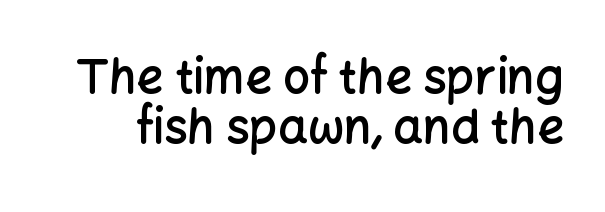
The image shows 47 px semibold sans-serif type, upright; set tight line spacing (1.07x), normal letter spacing, not underlined; low stroke contrast and a medium x-height.
